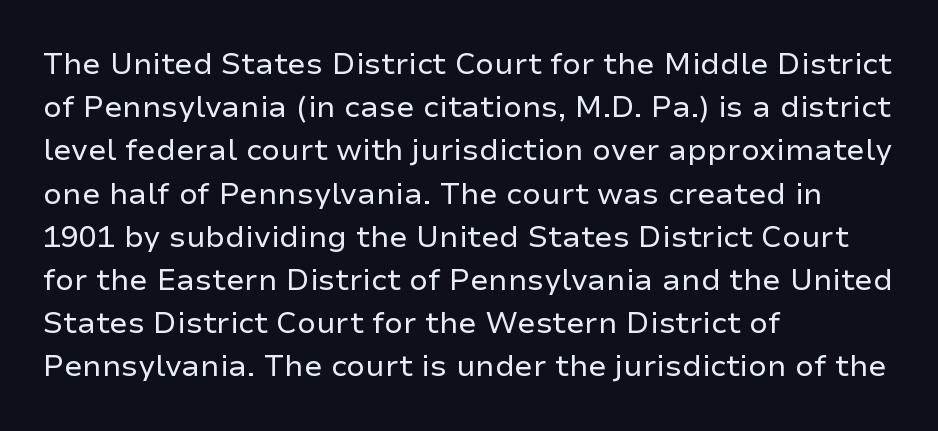
Q: Is the text bold? A: No.
Q: Is the text italic (slanted)? A: No, it is upright.
Q: Is the typeface a serif or a sans-serif typeface? A: Sans-serif.
Q: Is the text underlined? A: No.
Q: How is the paragraph aligned? A: Left-aligned.
Q: Is the spacing between letters normal or unusually wide? A: Normal.
Q: Is the spacing between lines tight, normal or loose? A: Normal.
Q: Width (condensed, normal, or wide)? A: Normal.
Q: Stroke contrast? A: Low.
Q: x-height? A: Medium.
Q: Monospaced? A: No.
